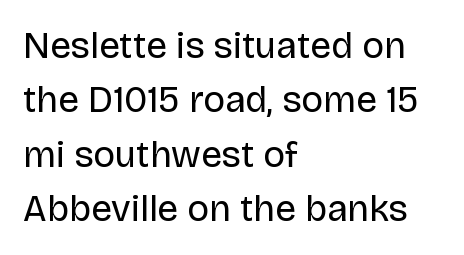
The image shows 37 px regular-weight sans-serif type, upright; set left-aligned, normal line spacing (1.47x), normal letter spacing, not underlined; low stroke contrast and a large x-height.
